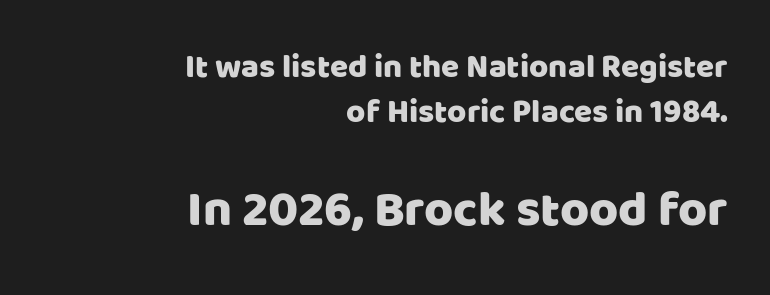
Q: Is the text italic (slanted)? A: No, it is upright.
Q: Is the typeface a serif or a sans-serif typeface? A: Sans-serif.
Q: Is the text underlined? A: No.
Q: How is the paragraph aligned? A: Right-aligned.
Q: Is the spacing between letters normal or unusually wide? A: Normal.
Q: Is the spacing between lines tight, normal or loose? A: Normal.
Q: Which block of text is set in a larger size, the first (top) or the second (bottom)? A: The second (bottom) one.
Q: Width (condensed, normal, or wide)? A: Normal.
Q: Stroke contrast? A: Low.
Q: x-height? A: Large.
Q: Monospaced? A: No.
